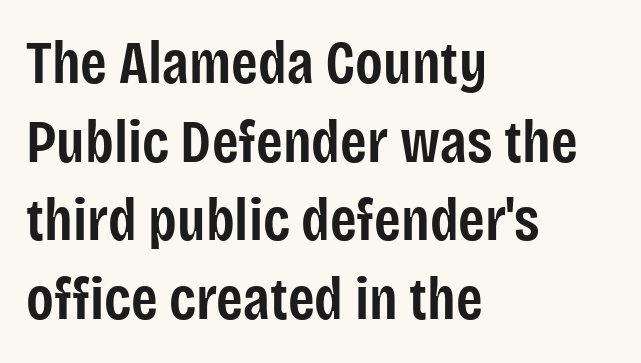
{"serif": "no", "italic": "no", "bold": "semi", "weight": "semibold", "width": "condensed", "stroke_contrast": "low", "x_height": "large", "monospaced": "no", "underline": "no", "align": "left", "line_spacing": "normal", "line_spacing_ratio": 1.29, "letter_spacing": "normal", "letter_spacing_em": 0.0, "glyph_px": 61}
